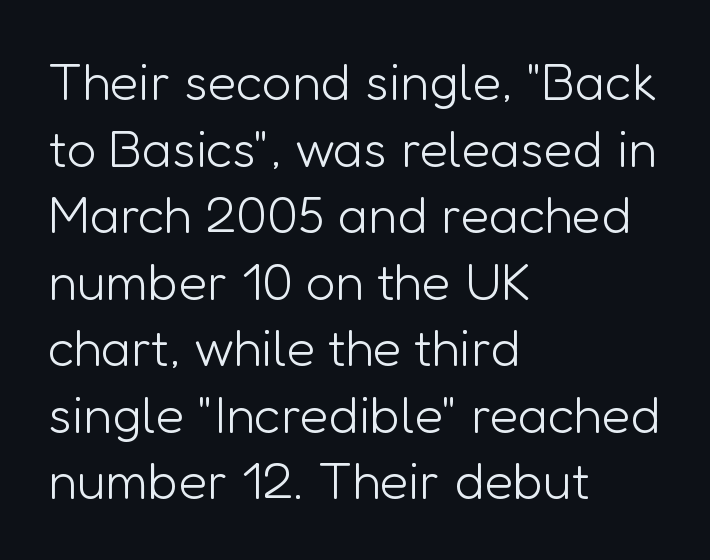
The image shows 52 px light sans-serif type, upright; set left-aligned, normal line spacing (1.28x), normal letter spacing, not underlined; low stroke contrast and a medium x-height.
